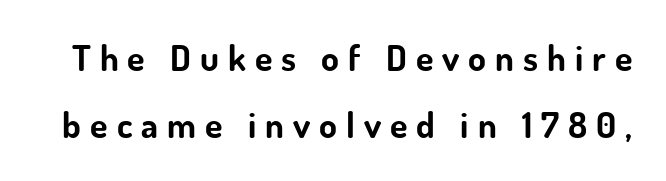
{"serif": "no", "italic": "no", "bold": "yes", "weight": "bold", "width": "normal", "stroke_contrast": "low", "x_height": "small", "monospaced": "no", "underline": "no", "line_spacing_ratio": 1.85, "letter_spacing": "wide", "letter_spacing_em": 0.25, "glyph_px": 36}
